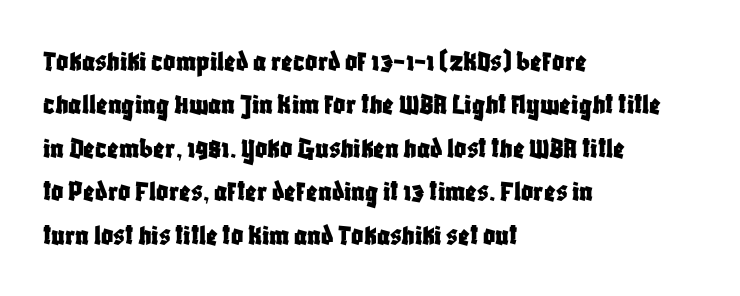
Check under the words: just untouched page. It's the straight-up-and-down kind of type. What's the leading like? Ordinary, nothing unusual. Leftover space on each line is placed entirely after the last word.
